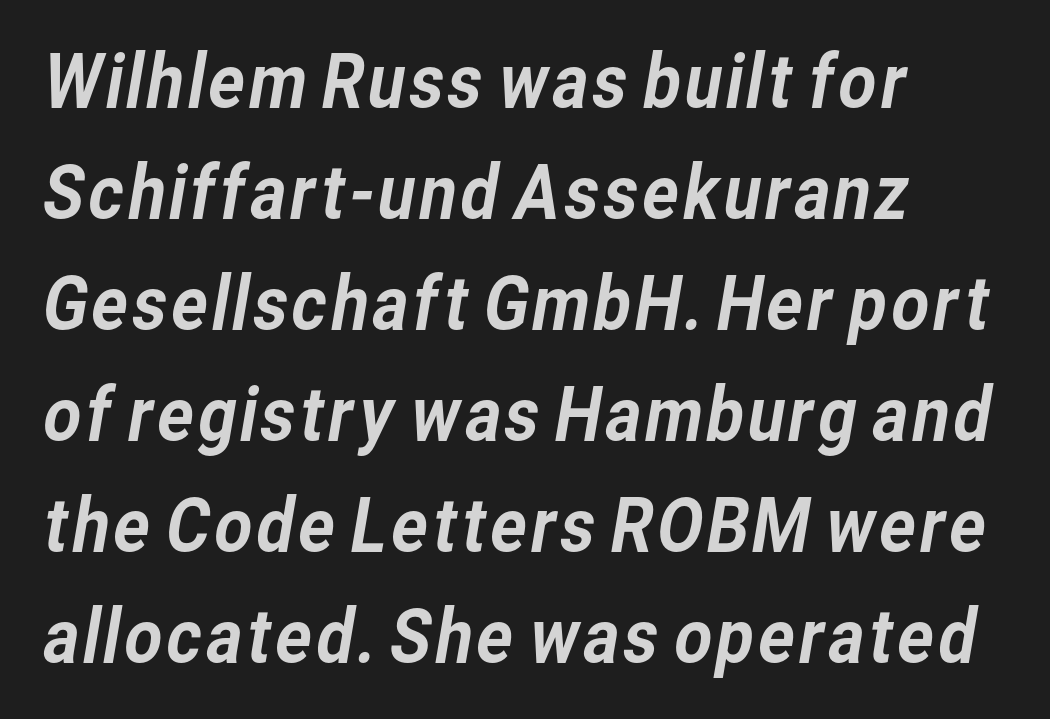
The image shows 74 px sans-serif type; set left-aligned, normal line spacing (1.5x), normal letter spacing, not underlined; low stroke contrast and a medium x-height.
